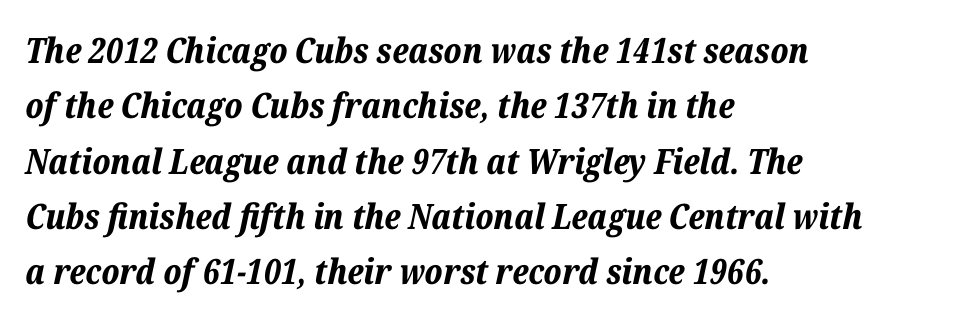
Q: Is the text bold? A: Yes.
Q: Is the text italic (slanted)? A: Yes, it leans right by about 12 degrees.
Q: Is the text underlined? A: No.
Q: How is the paragraph aligned? A: Left-aligned.
Q: Is the spacing between letters normal or unusually wide? A: Normal.
Q: Is the spacing between lines tight, normal or loose? A: Normal.
Q: Width (condensed, normal, or wide)? A: Normal.
Q: Stroke contrast? A: Low.
Q: x-height? A: Medium.
Q: Monospaced? A: No.
